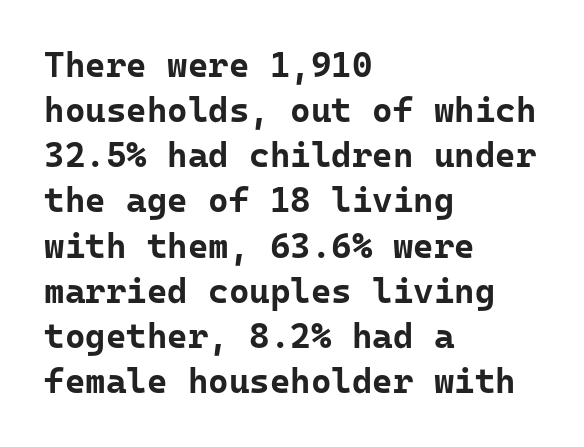
{"serif": "no", "italic": "no", "bold": "yes", "weight": "bold", "width": "normal", "stroke_contrast": "low", "x_height": "medium", "underline": "no", "align": "left", "line_spacing": "normal", "line_spacing_ratio": 1.29, "letter_spacing": "normal", "letter_spacing_em": 0.0, "glyph_px": 35}
